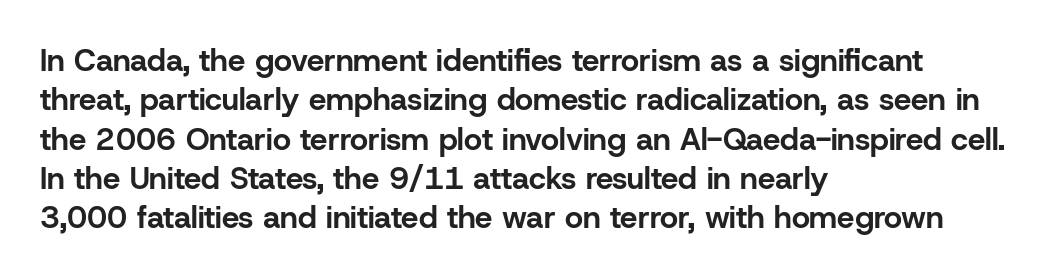
The typesetter chose a ragged-right arrangement here. A typesetter would call this zero additional tracking. A full-strength bold gives these letters their thick strokes. Nope, no serifs anywhere on these letters. Italic? Not at all — the glyphs are vertical. Do the characters align in a grid? No, the font is proportional.
